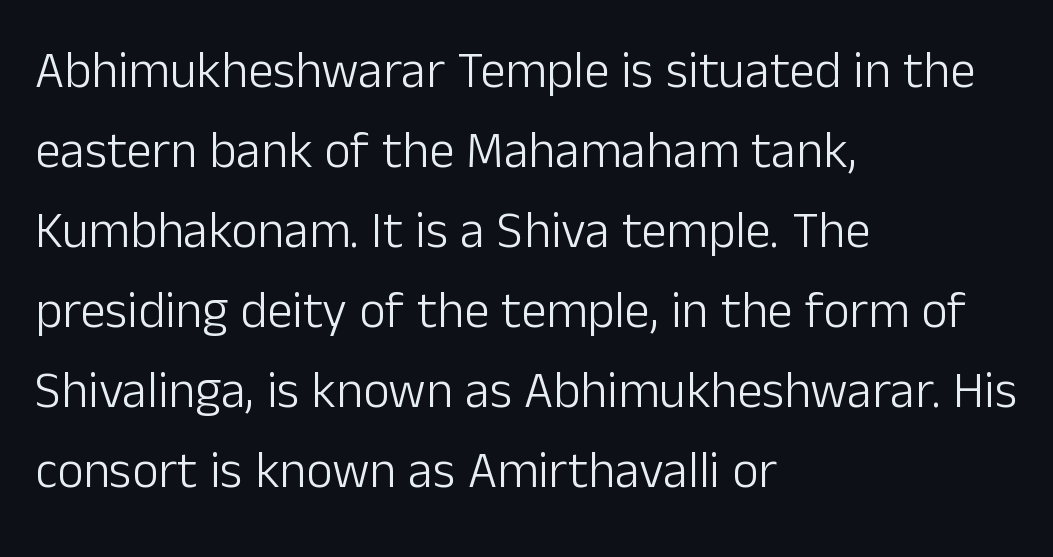
No feet cap the strokes, marking this as sans-serif type. These lines sit exactly where default settings would place them. Compared with typical body copy, the letter spacing here is the same. Do the characters align in a grid? No, the font is proportional. Weight class: somewhere from thin through regular. Notice how the passage keeps a crisp vertical edge on the left only.
